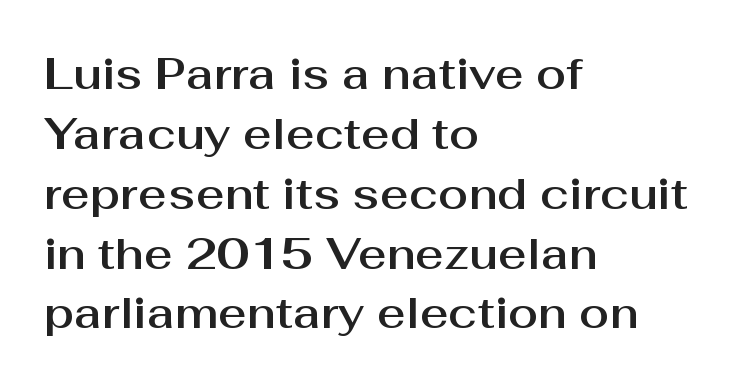
{"serif": "no", "italic": "no", "width": "normal", "stroke_contrast": "medium", "x_height": "medium", "monospaced": "no", "underline": "no", "align": "left", "line_spacing": "normal", "line_spacing_ratio": 1.36, "letter_spacing": "normal", "letter_spacing_em": 0.0, "glyph_px": 44}
